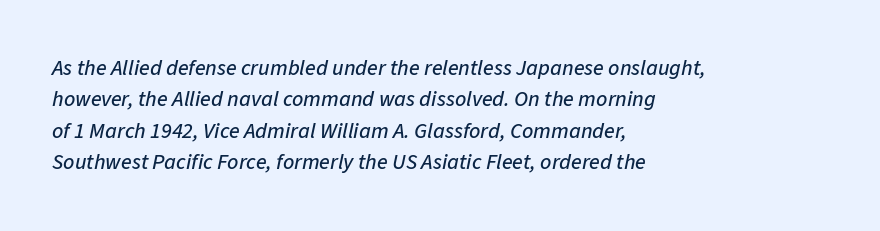
The image shows 22 px text type, italic (leaning right); set left-aligned, normal line spacing (1.43x), normal letter spacing, not underlined.
